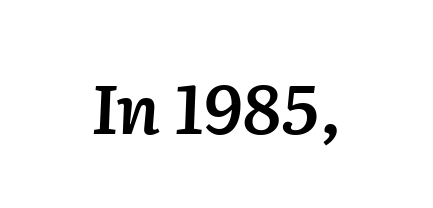
The face used here is proportionally spaced, like ordinary book or web type. Here the glyphs are tracked normally, forming tight word shapes. The passage shown is semibold, sitting just below true bold. Letters rest on an invisible, unmarked baseline. Emphasis-style slanted type is in use.
